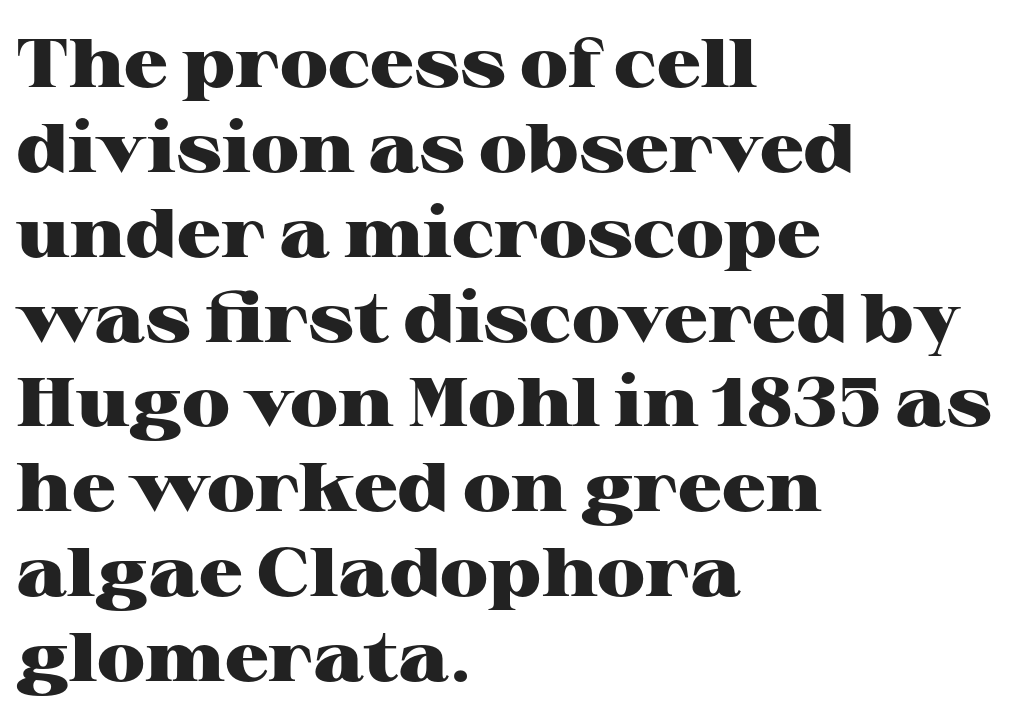
The image shows 69 px heavy, wide serif type, upright; set left-aligned, line spacing 1.23x, normal letter spacing, not underlined; high stroke contrast and a medium x-height.
